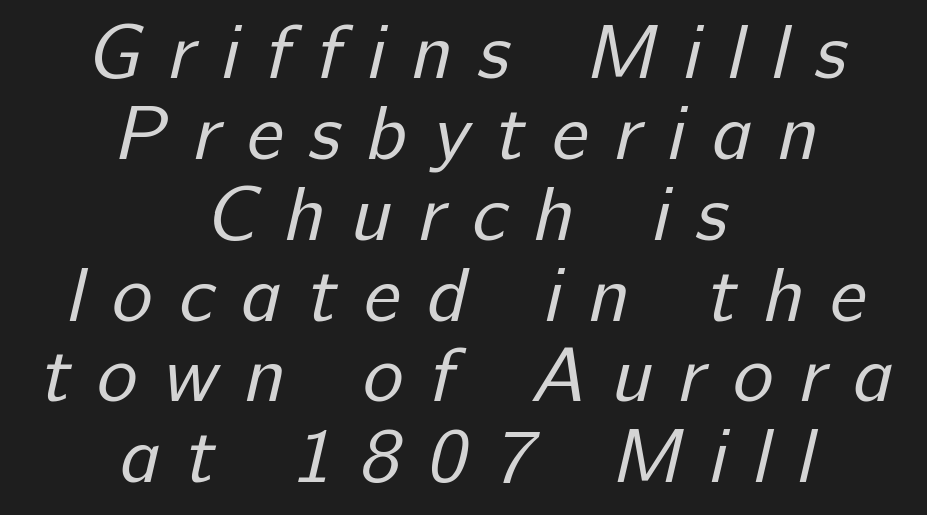
{"serif": "no", "bold": "no", "weight": "regular", "width": "normal", "stroke_contrast": "low", "x_height": "medium", "monospaced": "no", "underline": "no", "align": "center", "line_spacing": "tight", "line_spacing_ratio": 1.05, "letter_spacing": "wide", "letter_spacing_em": 0.34, "glyph_px": 77}
